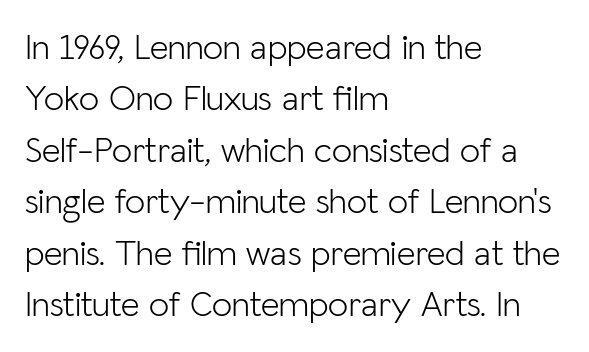
Q: Is the text bold? A: No.
Q: Is the text italic (slanted)? A: No, it is upright.
Q: Is the typeface a serif or a sans-serif typeface? A: Sans-serif.
Q: Is the text underlined? A: No.
Q: How is the paragraph aligned? A: Left-aligned.
Q: Is the spacing between letters normal or unusually wide? A: Normal.
Q: Is the spacing between lines tight, normal or loose? A: Normal.
Q: Width (condensed, normal, or wide)? A: Normal.
Q: Stroke contrast? A: Low.
Q: x-height? A: Medium.
Q: Monospaced? A: No.
